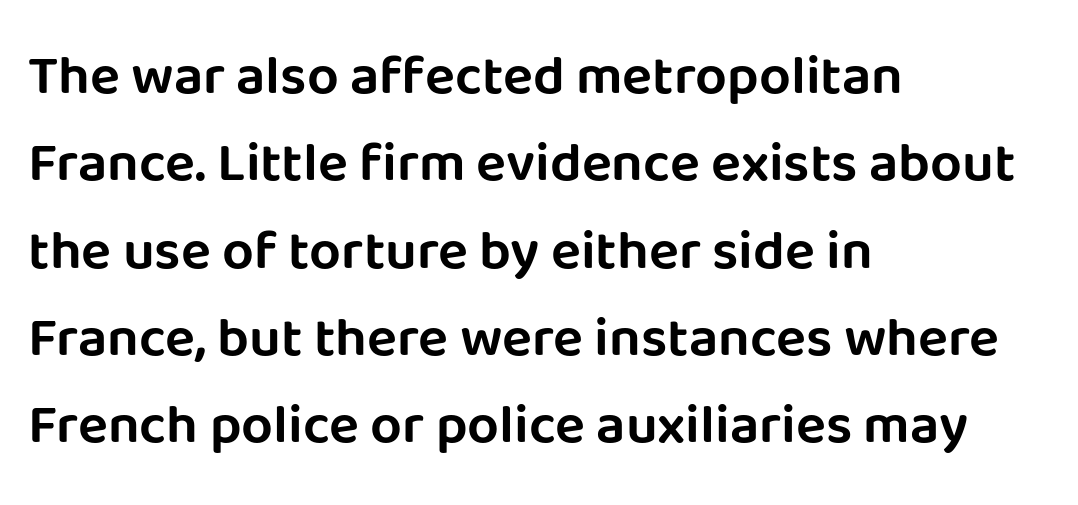
The image shows 56 px sans-serif type, upright; set left-aligned, normal line spacing (1.56x), normal letter spacing, not underlined; low stroke contrast and a large x-height.
